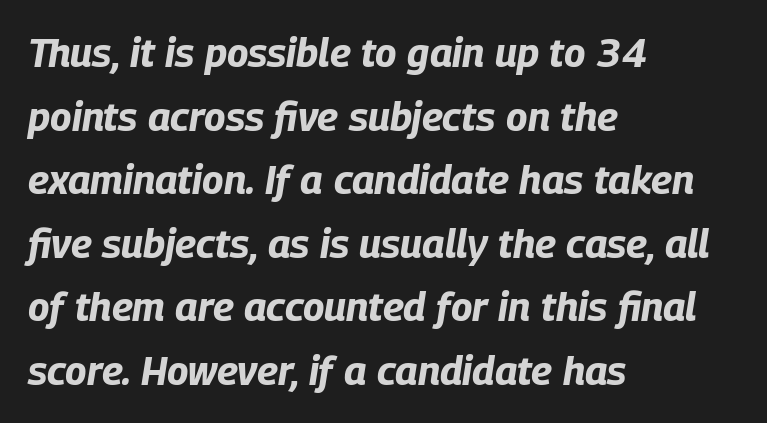
Q: Is the text bold? A: Yes.
Q: Is the text italic (slanted)? A: Yes, it leans right by about 9 degrees.
Q: Is the text underlined? A: No.
Q: How is the paragraph aligned? A: Left-aligned.
Q: Is the spacing between letters normal or unusually wide? A: Normal.
Q: Is the spacing between lines tight, normal or loose? A: Normal.
Q: Width (condensed, normal, or wide)? A: Condensed.
Q: Stroke contrast? A: Low.
Q: x-height? A: Large.
Q: Monospaced? A: No.
